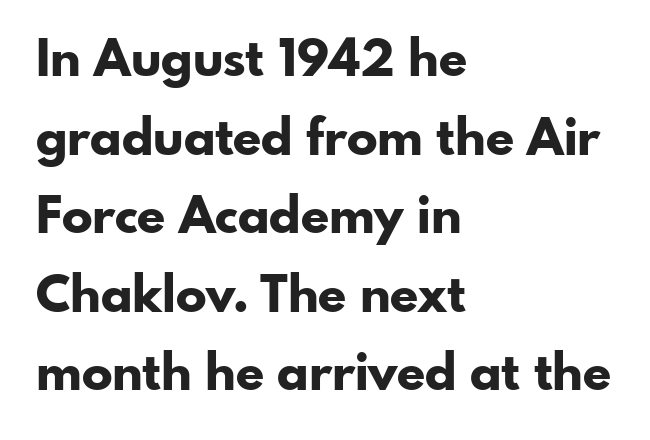
These lines were composed using upright roman letters. Reading down the block, your eye returns to a fixed left position each line. Nope, no serifs anywhere on these letters. Rule under the text: the space is simply empty.
